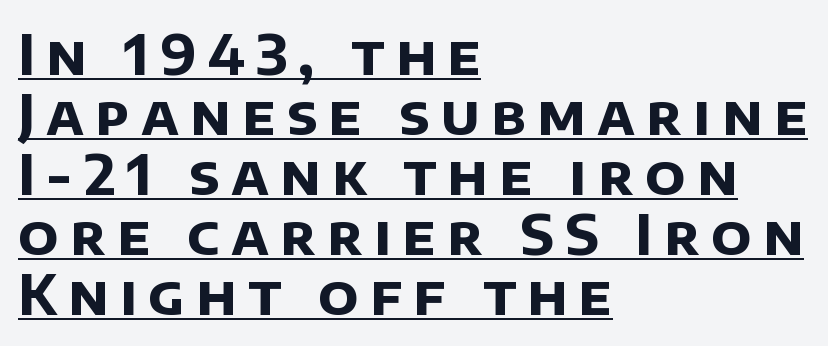
Q: Is the text bold? A: Yes.
Q: Is the typeface a serif or a sans-serif typeface? A: Sans-serif.
Q: Is the text underlined? A: Yes.
Q: How is the paragraph aligned? A: Left-aligned.
Q: Is the spacing between letters normal or unusually wide? A: Unusually wide.
Q: Is the spacing between lines tight, normal or loose? A: Tight.
Q: Width (condensed, normal, or wide)? A: Normal.
Q: Stroke contrast? A: Low.
Q: x-height? A: Large.
Q: Monospaced? A: No.
